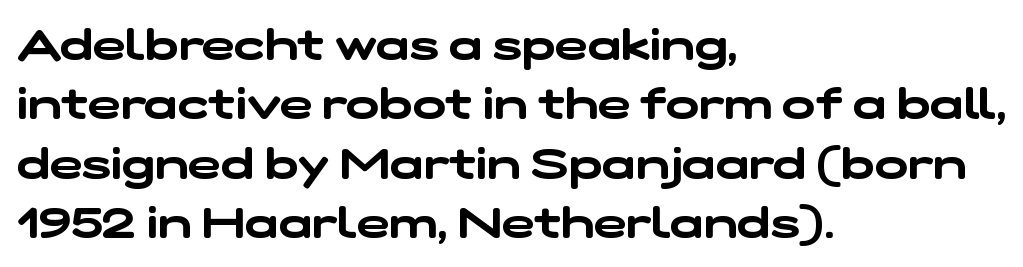
Q: Is the typeface a serif or a sans-serif typeface? A: Sans-serif.
Q: Is the text underlined? A: No.
Q: How is the paragraph aligned? A: Left-aligned.
Q: Is the spacing between letters normal or unusually wide? A: Normal.
Q: Is the spacing between lines tight, normal or loose? A: Normal.
Q: Width (condensed, normal, or wide)? A: Wide.
Q: Stroke contrast? A: Low.
Q: x-height? A: Medium.
Q: Monospaced? A: No.
